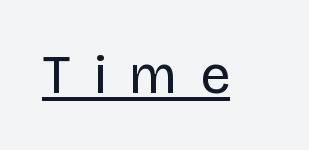
Decoration check: the copy is underlined. The typesetting does not lean heavy: it is not bold. Display-style spreading of the glyphs; the letterfit is very open. Posture: vertical. Each letter's strokes conclude bluntly, with no projecting serifs. Each letter keeps its own natural width here, so spacing adapts to shape.
